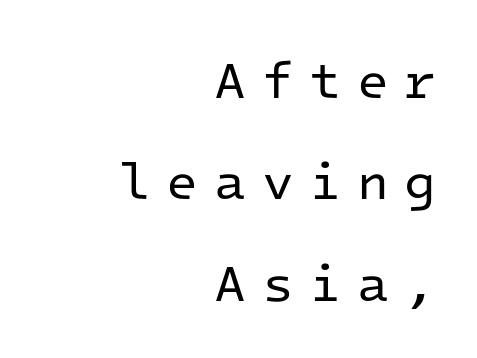
Q: Is the text bold? A: No.
Q: Is the text italic (slanted)? A: No, it is upright.
Q: Is the typeface a serif or a sans-serif typeface? A: Sans-serif.
Q: Is the text underlined? A: No.
Q: How is the paragraph aligned? A: Right-aligned.
Q: Is the spacing between letters normal or unusually wide? A: Unusually wide.
Q: Is the spacing between lines tight, normal or loose? A: Loose.
Q: Width (condensed, normal, or wide)? A: Normal.
Q: Stroke contrast? A: Low.
Q: x-height? A: Medium.
Q: Monospaced? A: Yes.
